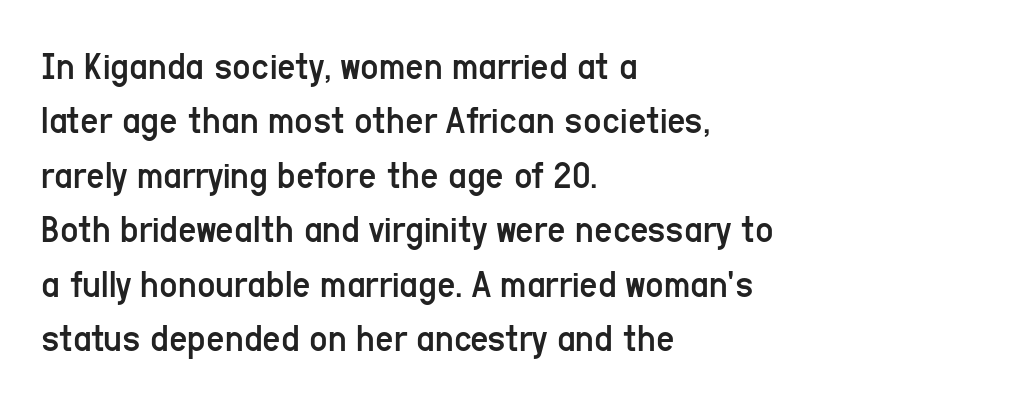
The image shows 40 px regular-weight, condensed sans-serif type, upright; set left-aligned, normal line spacing (1.36x), normal letter spacing, not underlined; low stroke contrast and a medium x-height.
